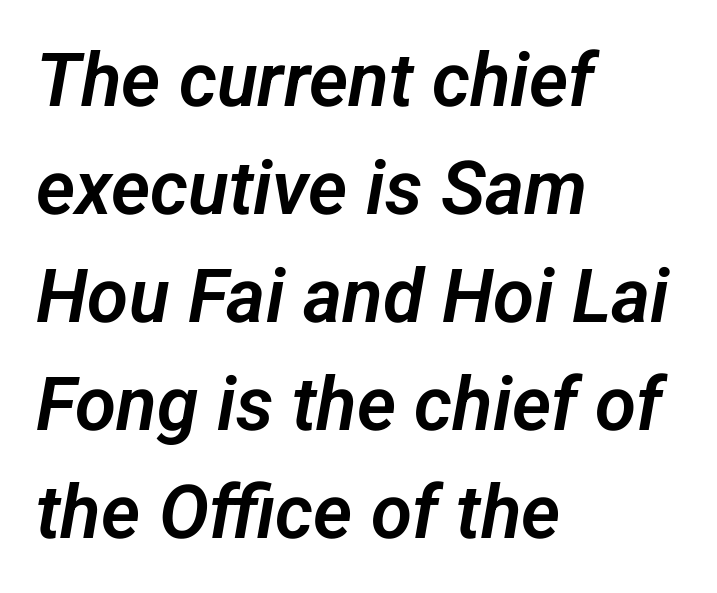
The image shows 75 px sans-serif type; set left-aligned, normal line spacing (1.44x), normal letter spacing, not underlined; low stroke contrast and a medium x-height.
